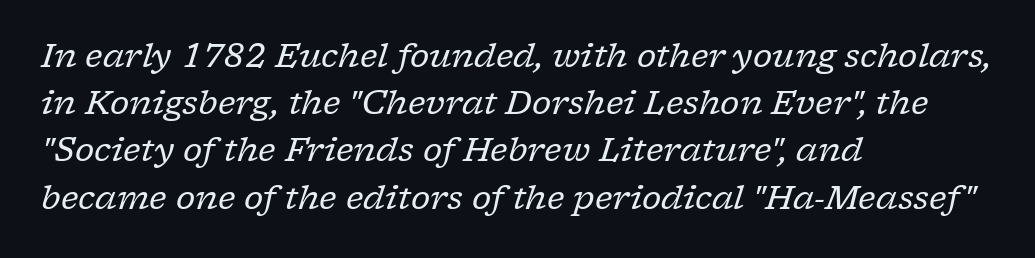
Q: Is the text bold? A: No.
Q: Is the text italic (slanted)? A: Yes, it leans right by about 17 degrees.
Q: Is the typeface a serif or a sans-serif typeface? A: Serif.
Q: Is the text underlined? A: No.
Q: How is the paragraph aligned? A: Left-aligned.
Q: Is the spacing between letters normal or unusually wide? A: Normal.
Q: Is the spacing between lines tight, normal or loose? A: Normal.
Q: Width (condensed, normal, or wide)? A: Normal.
Q: Stroke contrast? A: Low.
Q: x-height? A: Medium.
Q: Monospaced? A: No.
